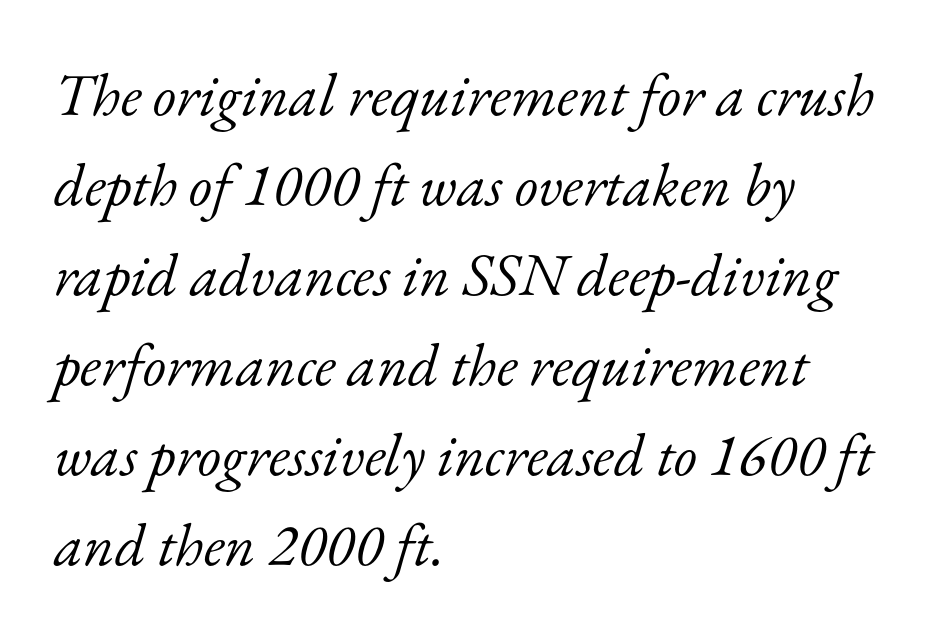
No chunkiness to these letters — they're not bold. The letters carry serifs — small finishing strokes at the ends of their stems. Compared with typical body copy, the letter spacing here is the same. A typesetter would call this proportional, since set widths differ per character.
